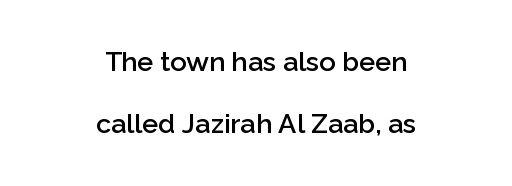
{"italic": "no", "bold": "semi", "underline": "no", "align": "center", "line_spacing": "loose", "line_spacing_ratio": 2.3, "letter_spacing": "normal", "letter_spacing_em": 0.0, "glyph_px": 27}
